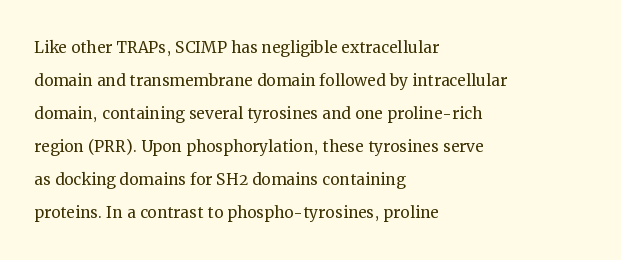
The image shows 21 px text type, upright; set left-aligned, normal line spacing (1.57x), normal letter spacing, not underlined.
